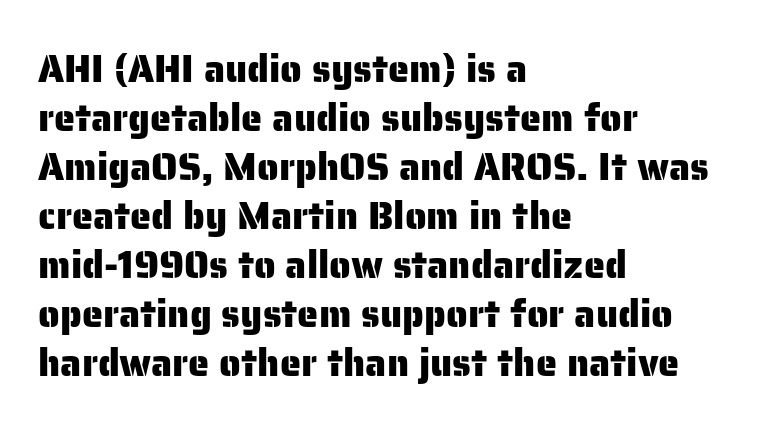
{"serif": "no", "italic": "no", "width": "normal", "stroke_contrast": "low", "x_height": "medium", "monospaced": "no", "underline": "no", "align": "left", "line_spacing": "normal", "line_spacing_ratio": 1.29, "letter_spacing": "normal", "letter_spacing_em": 0.0, "glyph_px": 38}
